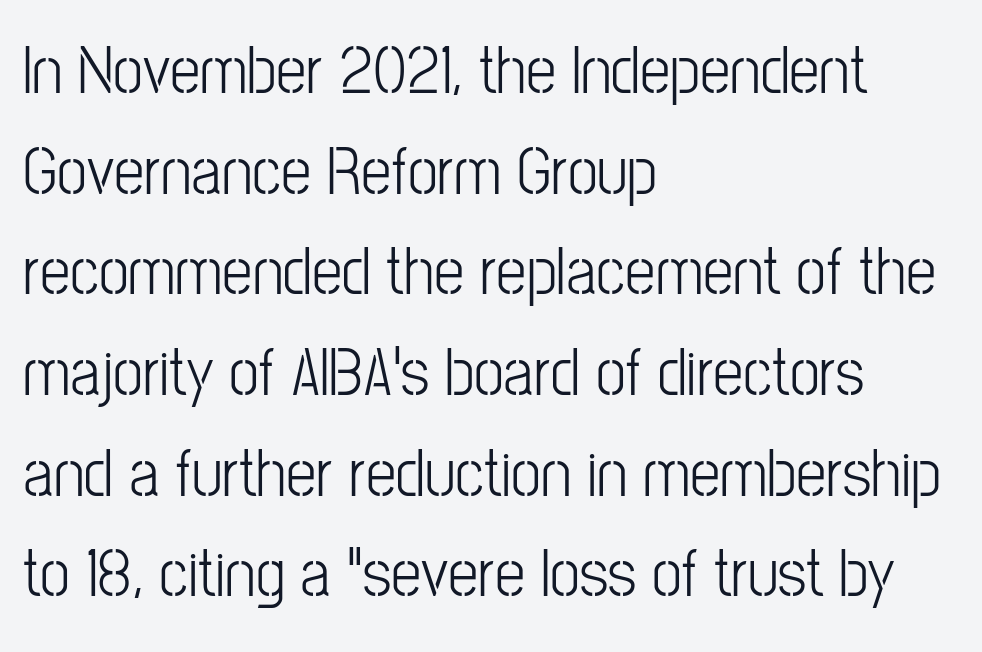
{"serif": "no", "italic": "no", "bold": "no", "weight": "light", "width": "condensed", "stroke_contrast": "low", "x_height": "medium", "monospaced": "no", "underline": "no", "align": "left", "line_spacing": "normal", "line_spacing_ratio": 1.48, "letter_spacing": "normal", "letter_spacing_em": 0.0, "glyph_px": 68}
